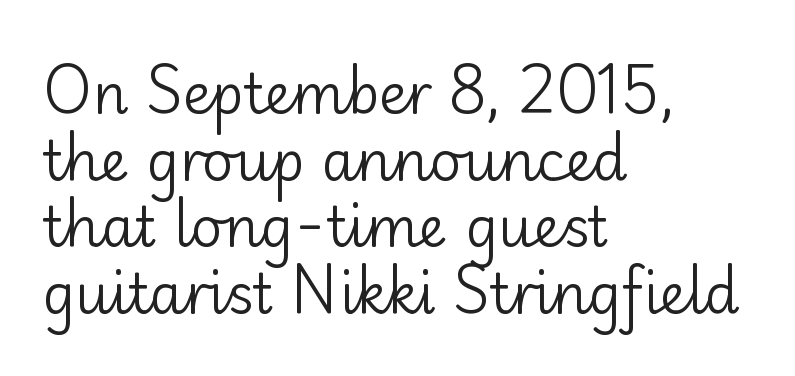
{"serif": "no", "italic": "no", "bold": "no", "weight": "regular", "width": "normal", "stroke_contrast": "low", "x_height": "small", "monospaced": "no", "underline": "no", "align": "left", "line_spacing_ratio": 1.21, "letter_spacing": "normal", "letter_spacing_em": 0.0, "glyph_px": 55}
